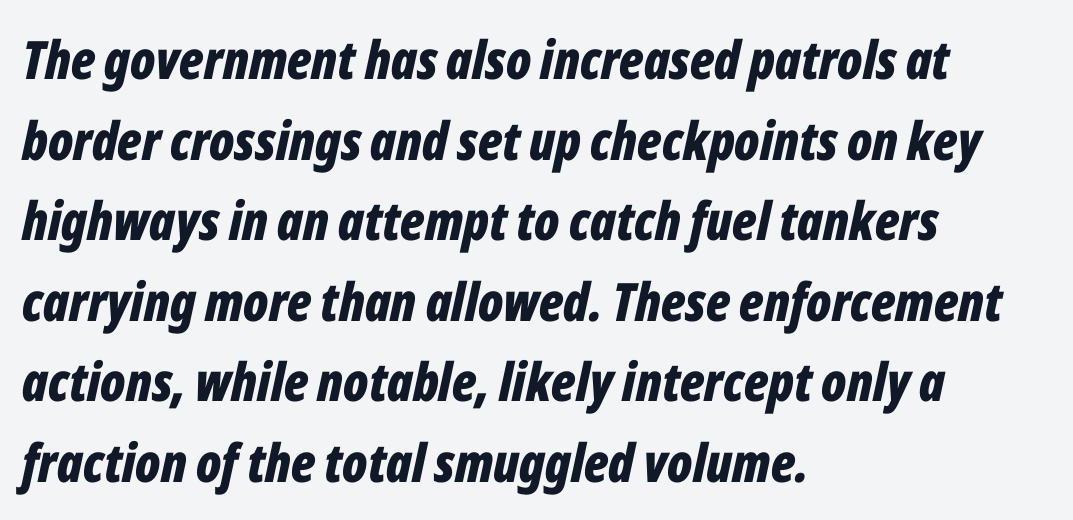
Honestly, the letter spacing is just normal — you wouldn't notice it. Short and long lines alike share a common starting point at left. Is this a fixed-width face? No — the glyphs have proportional, varying widths. Letters rest on an invisible, unmarked baseline.
